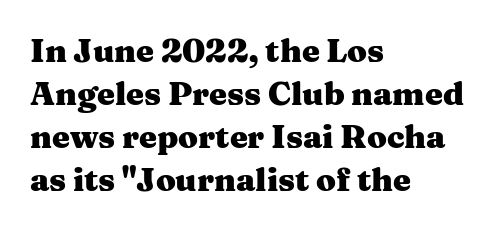
The image shows 32 px heavy, wide serif type, upright; set left-aligned, normal line spacing (1.34x), normal letter spacing, not underlined; medium stroke contrast and a medium x-height.
